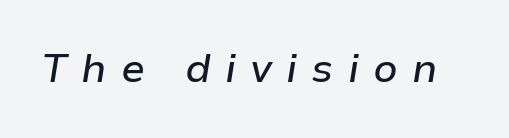
The face used here is rendered with a markedly widened letterfit. Type without underlining. Varying glyph widths throughout — classic text-font behaviour. The letters are slanted; this is an italic face.
